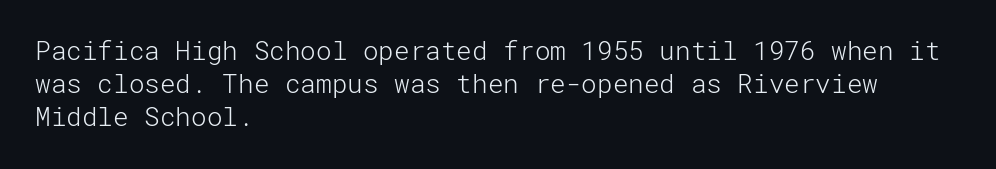
The image shows 26 px text type, upright; set left-aligned, normal line spacing (1.27x), normal letter spacing, not underlined.
